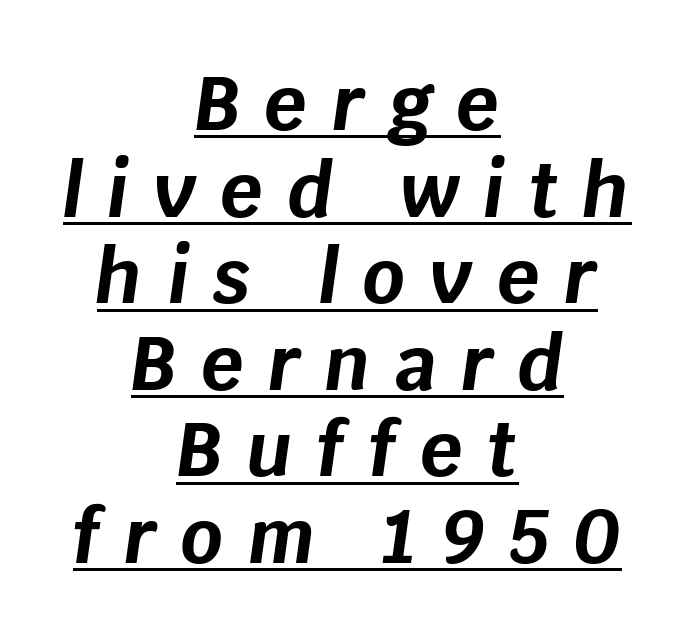
The image shows 74 px bold type, italic (leaning right); set centered, line spacing 1.17x, unusually wide letter spacing (+0.33 em), underlined; low stroke contrast and a large x-height.
